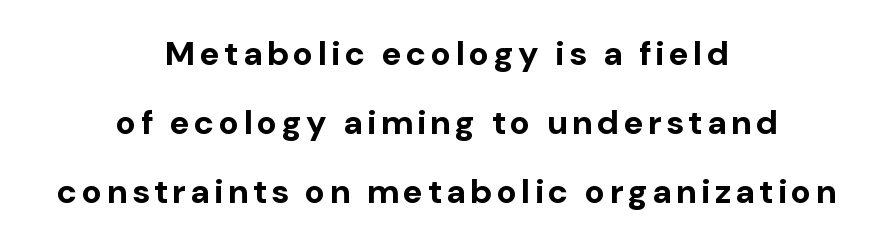
The image shows 34 px bold sans-serif type, upright; set centered, loose line spacing (2.03x), not underlined; low stroke contrast and a medium x-height.
